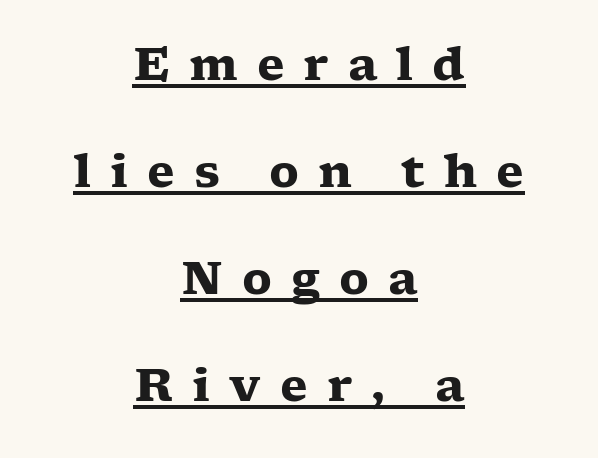
The image shows 45 px heavy, wide serif type, upright; set centered, loose line spacing (2.38x), unusually wide letter spacing (+0.42 em), underlined; low stroke contrast and a medium x-height.
